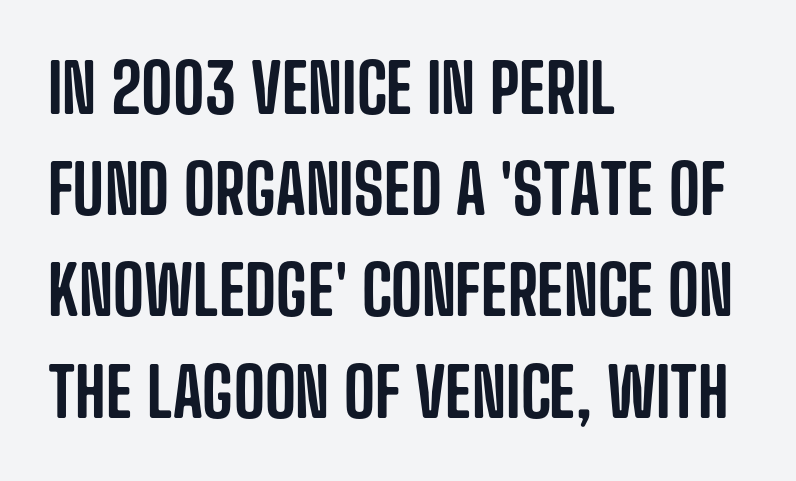
Vertically, the passage feels balanced, rows spaced as you'd expect. Vertical strokes here are truly vertical. The letterforms sit shoulder to shoulder at normal distance. Notice how the passage keeps a crisp vertical edge on the left only.
